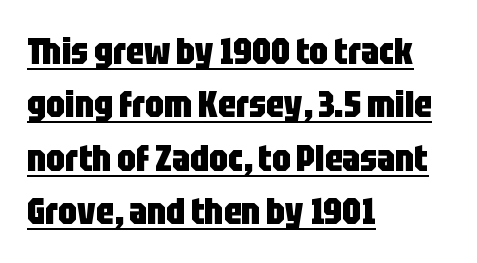
The glyphs are accompanied by a horizontal stroke just below them. A typesetter would mark this as roman, not italic. Letter spacing: default. Typesetter's note: full bold, strokes at maximum text heaviness. This is sans-serif lettering, the kind often seen on screens and signage.
